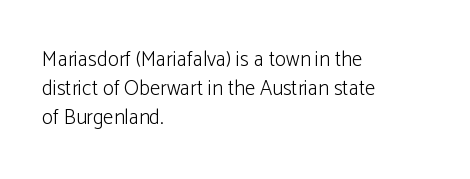
Tracking here is standard; glyphs follow each other at the usual distance. Heft: none added — not bold. These lines are set flush left with a ragged right edge. The letters stand straight up with perfectly vertical stems. Has an underline been added? It has not.
